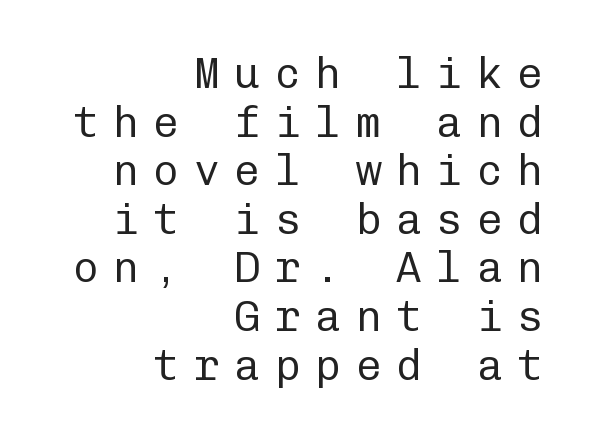
The image shows 43 px regular-weight sans-serif type, upright, monospaced; set right-aligned, tight line spacing (1.13x), unusually wide letter spacing (+0.34 em), not underlined; low stroke contrast and a medium x-height.
